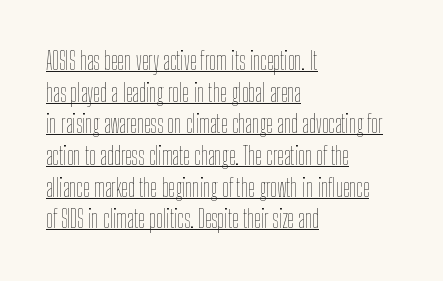
{"italic": "no", "bold": "no", "underline": "yes", "align": "left", "line_spacing": "normal", "line_spacing_ratio": 1.32, "letter_spacing": "normal", "letter_spacing_em": 0.0, "glyph_px": 24}
